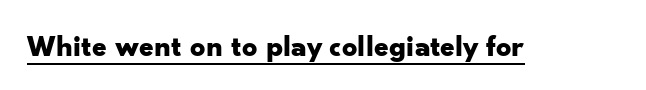
Q: Is the text bold? A: Yes.
Q: Is the text italic (slanted)? A: No, it is upright.
Q: Is the typeface a serif or a sans-serif typeface? A: Sans-serif.
Q: Is the text underlined? A: Yes.
Q: Is the spacing between letters normal or unusually wide? A: Normal.
Q: Width (condensed, normal, or wide)? A: Wide.
Q: Stroke contrast? A: Low.
Q: x-height? A: Small.
Q: Monospaced? A: No.
